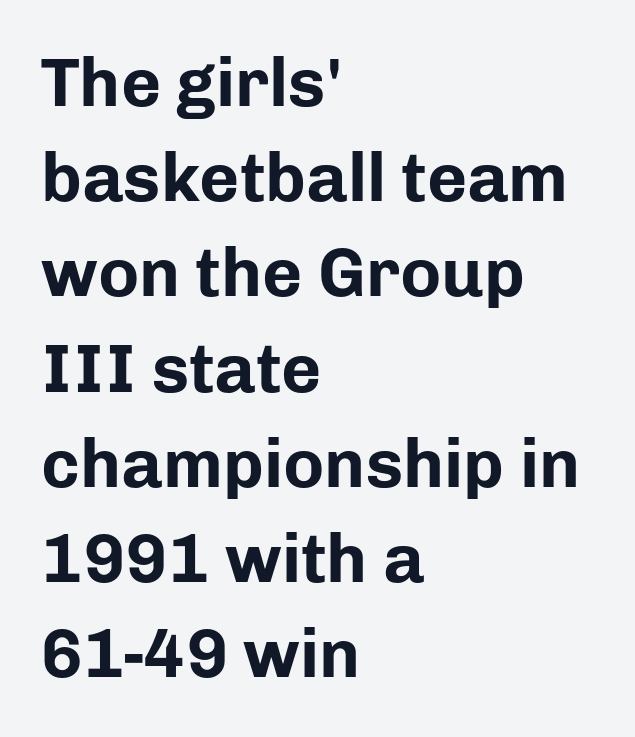
The image shows 69 px bold sans-serif type, upright; set left-aligned, normal line spacing (1.38x), normal letter spacing, not underlined; low stroke contrast and a medium x-height.
